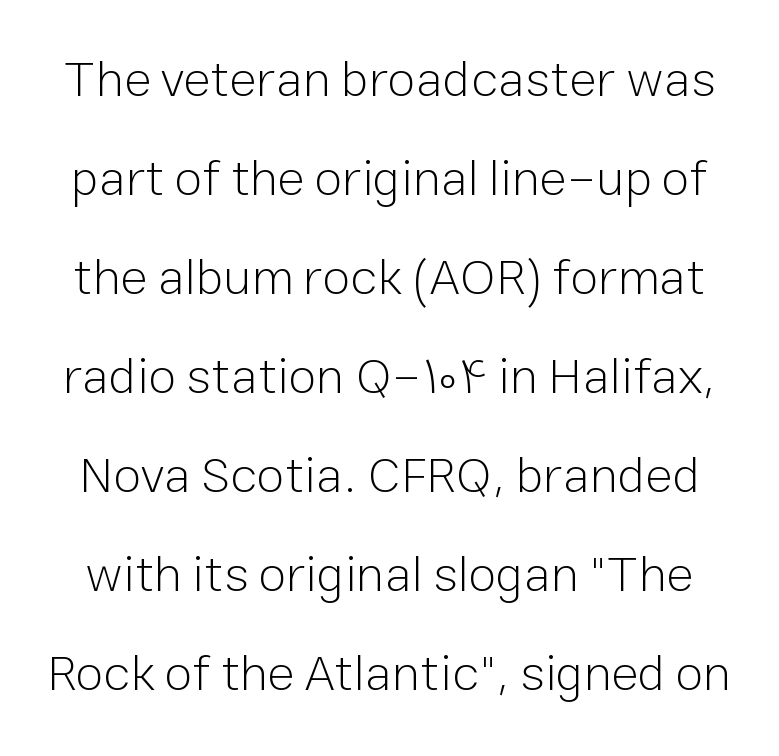
The image shows 51 px light sans-serif type, upright; set loose line spacing (1.94x), normal letter spacing, not underlined; low stroke contrast and a medium x-height.
